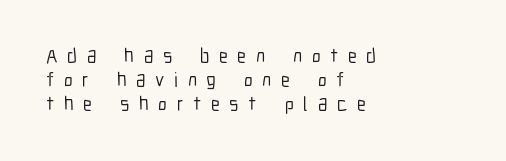
Q: Is the text italic (slanted)? A: No, it is upright.
Q: Is the text underlined? A: No.
Q: How is the paragraph aligned? A: Left-aligned.
Q: Is the spacing between letters normal or unusually wide? A: Unusually wide.
